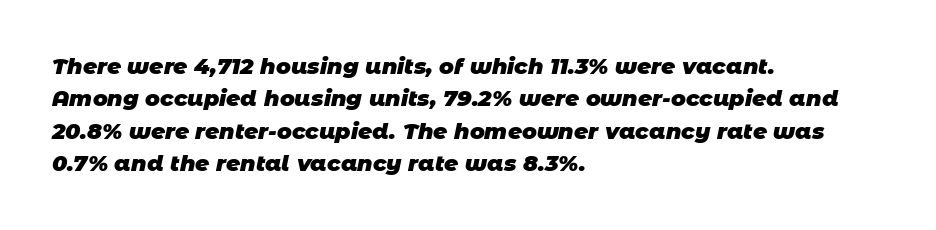
{"bold": "yes", "underline": "no", "align": "left", "line_spacing": "normal", "line_spacing_ratio": 1.47, "letter_spacing": "normal", "letter_spacing_em": 0.0, "glyph_px": 22}
